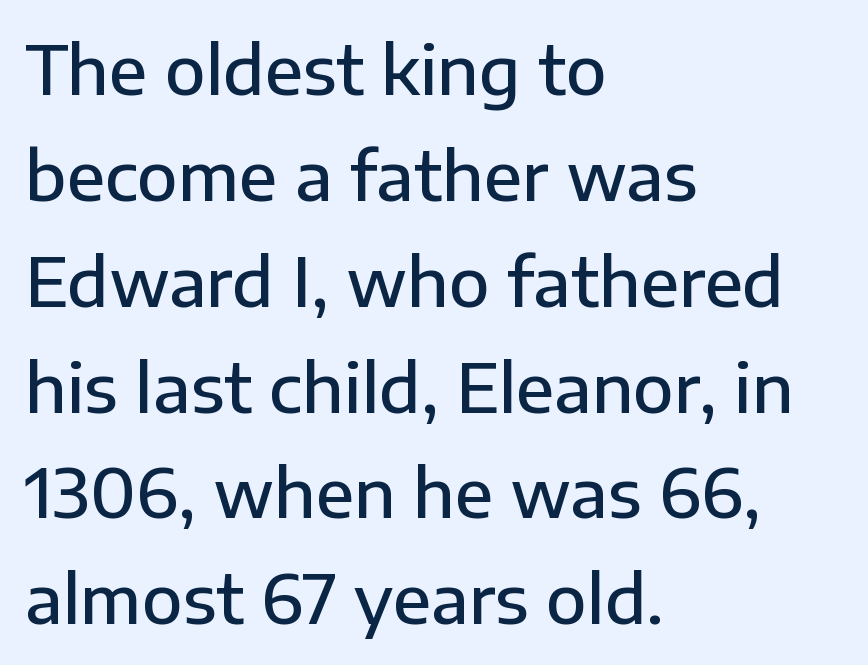
The characters look somewhat weighty, a semibold short of true bold. The leading is moderate, giving the passage an even texture. The passage shown is typeset with a sans-serif family. The lines are quadded left.
